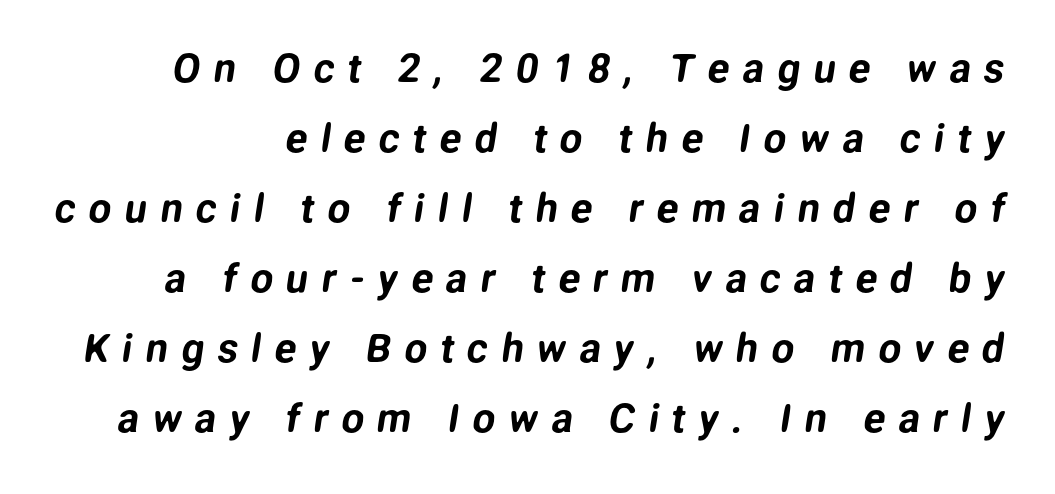
The image shows 40 px sans-serif type; set line spacing 1.75x, unusually wide letter spacing (+0.33 em), not underlined; low stroke contrast and a medium x-height.
